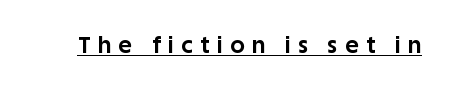
The image shows 23 px bold type, upright; set unusually wide letter spacing (+0.33 em), underlined.
